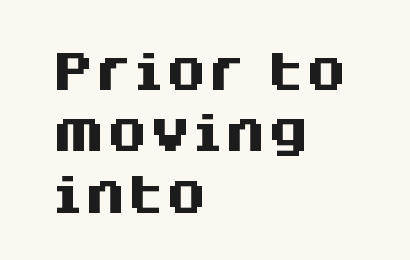
{"serif": "no", "italic": "no", "bold": "yes", "weight": "heavy", "width": "normal", "stroke_contrast": "medium", "x_height": "large", "monospaced": "no", "underline": "no", "align": "left", "line_spacing": "normal", "line_spacing_ratio": 1.43, "letter_spacing": "normal", "letter_spacing_em": 0.0, "glyph_px": 43}
